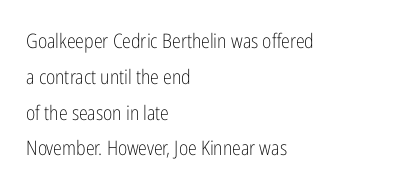
{"italic": "no", "bold": "no", "underline": "no", "align": "left", "line_spacing_ratio": 1.79, "letter_spacing": "normal", "letter_spacing_em": 0.0, "glyph_px": 20}
